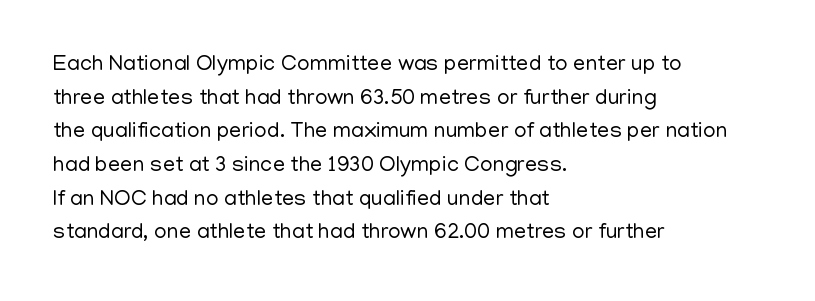
Q: Is the text bold? A: No.
Q: Is the text italic (slanted)? A: No, it is upright.
Q: Is the text underlined? A: No.
Q: How is the paragraph aligned? A: Left-aligned.
Q: Is the spacing between letters normal or unusually wide? A: Normal.
Q: Is the spacing between lines tight, normal or loose? A: Normal.
